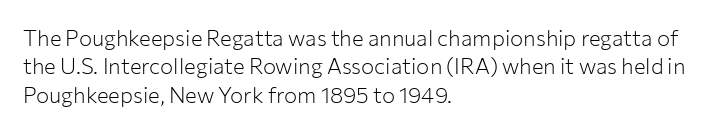
{"italic": "no", "bold": "no", "underline": "no", "align": "left", "line_spacing": "normal", "line_spacing_ratio": 1.29, "letter_spacing": "normal", "letter_spacing_em": 0.0, "glyph_px": 22}
